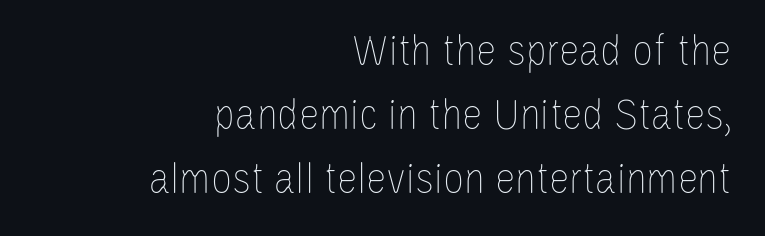
{"italic": "no", "bold": "no", "weight": "thin", "width": "condensed", "stroke_contrast": "low", "x_height": "large", "monospaced": "no", "underline": "no", "align": "right", "line_spacing": "normal", "line_spacing_ratio": 1.39, "letter_spacing": "normal", "letter_spacing_em": 0.0, "glyph_px": 46}
